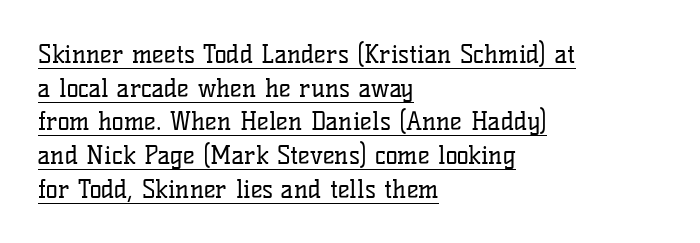
{"italic": "no", "bold": "no", "underline": "yes", "align": "left", "line_spacing": "normal", "line_spacing_ratio": 1.35, "letter_spacing": "normal", "letter_spacing_em": 0.0, "glyph_px": 25}
